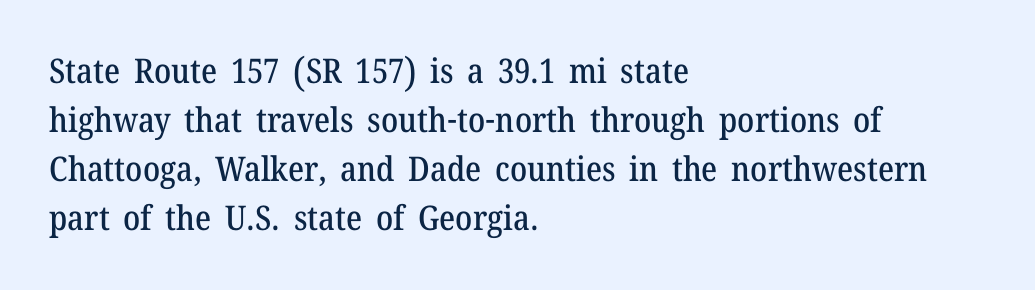
The image shows 34 px serif type, upright; set left-aligned, normal line spacing (1.44x), normal letter spacing, not underlined; medium stroke contrast and a medium x-height.
